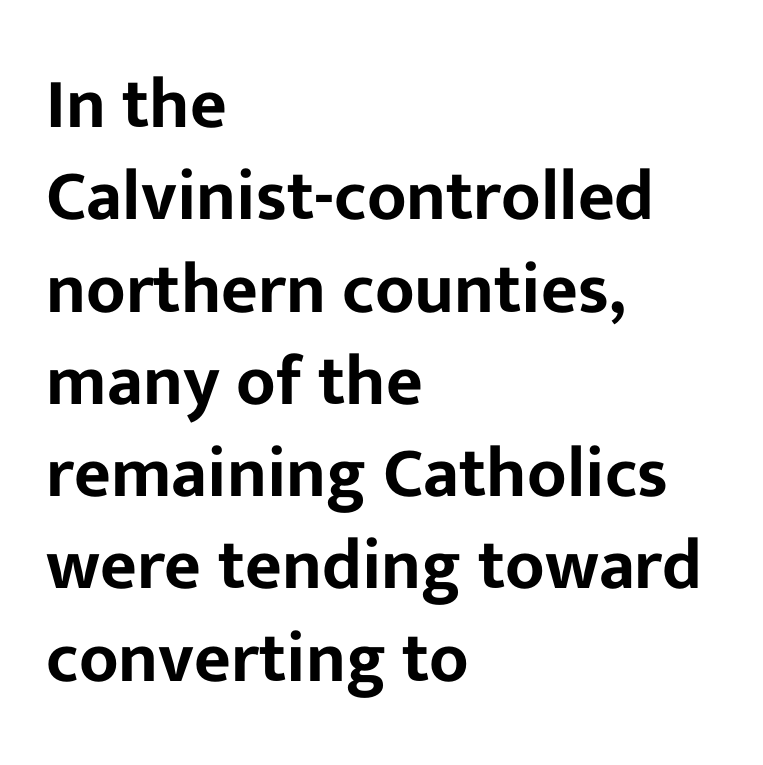
{"serif": "no", "italic": "no", "width": "normal", "stroke_contrast": "low", "x_height": "medium", "monospaced": "no", "underline": "no", "align": "left", "line_spacing": "normal", "line_spacing_ratio": 1.3, "letter_spacing": "normal", "letter_spacing_em": 0.0, "glyph_px": 71}
